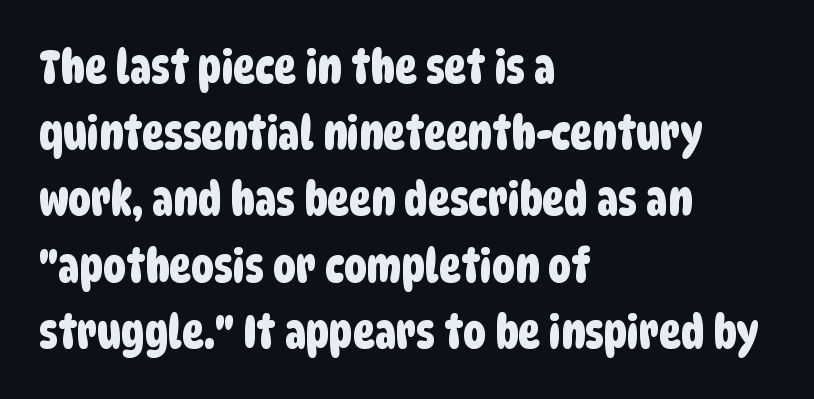
The image shows 46 px condensed sans-serif type; set left-aligned, normal line spacing (1.44x), normal letter spacing, not underlined; low stroke contrast and a large x-height.
